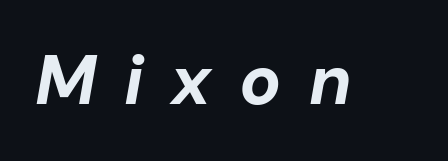
Q: Is the text bold? A: Yes.
Q: Is the text italic (slanted)? A: Yes, it leans right by about 10 degrees.
Q: Is the text underlined? A: No.
Q: Is the spacing between letters normal or unusually wide? A: Unusually wide.
Q: Width (condensed, normal, or wide)? A: Normal.
Q: Stroke contrast? A: Low.
Q: x-height? A: Medium.
Q: Monospaced? A: No.
